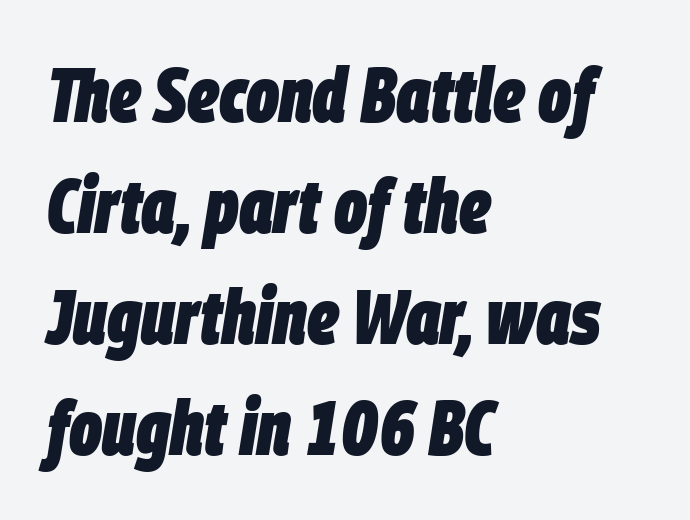
Any mark beneath the type? The region is blank. Thick stems and heavy bowls — unmistakably bold. Whoever set this chose a conventional vertical rhythm. Students, note that the glyphs here touch the page at normal intervals. The lettering tilts uniformly, giving the passage an italic look. The setting favours the left margin, as ordinary paragraphs usually do.
